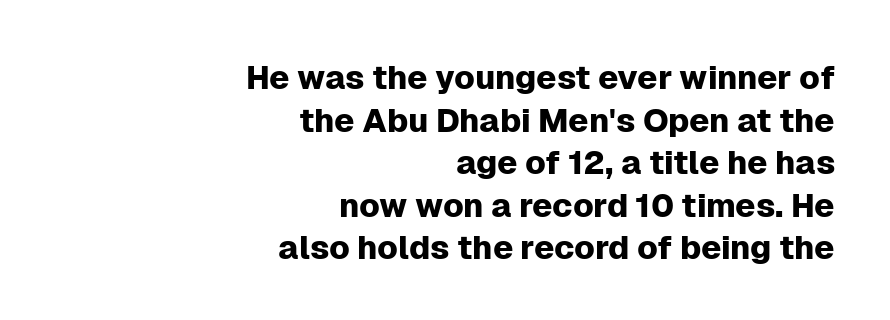
Q: Is the text italic (slanted)? A: No, it is upright.
Q: Is the typeface a serif or a sans-serif typeface? A: Sans-serif.
Q: Is the text underlined? A: No.
Q: How is the paragraph aligned? A: Right-aligned.
Q: Is the spacing between letters normal or unusually wide? A: Normal.
Q: Is the spacing between lines tight, normal or loose? A: Normal.
Q: Width (condensed, normal, or wide)? A: Normal.
Q: Stroke contrast? A: Low.
Q: x-height? A: Medium.
Q: Monospaced? A: No.
